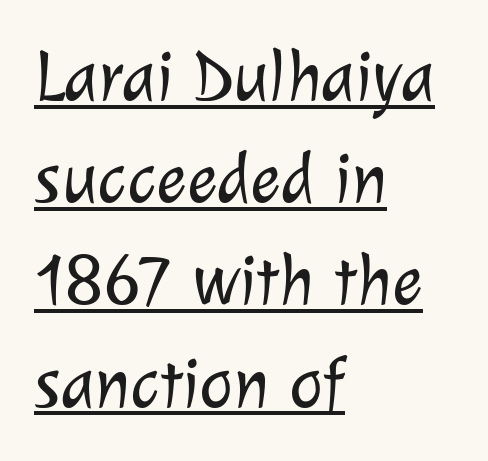
Spacing verdict: proportional, widths tailored to each character. Does the type have serifs? No, each stem ends abruptly. Casual observation: everything's shoved over to the left. These glyphs show unthickened strokes, regular width or finer. Each line of the rendering has a horizontal stroke beneath the glyphs. No extra tracking has been applied to these lines.
